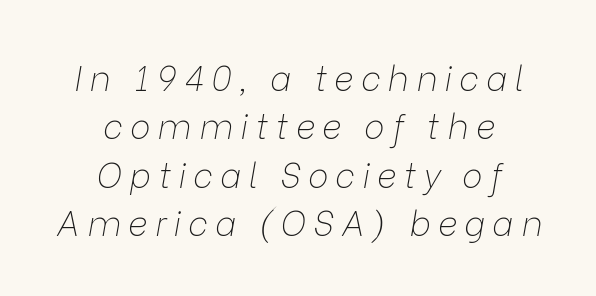
{"italic": "yes", "lean": "right", "slant_degrees": 9, "bold": "no", "weight": "thin", "width": "normal", "stroke_contrast": "low", "x_height": "medium", "monospaced": "no", "underline": "no", "align": "center", "line_spacing": "normal", "line_spacing_ratio": 1.42, "letter_spacing": "wide", "letter_spacing_em": 0.22, "glyph_px": 34}
